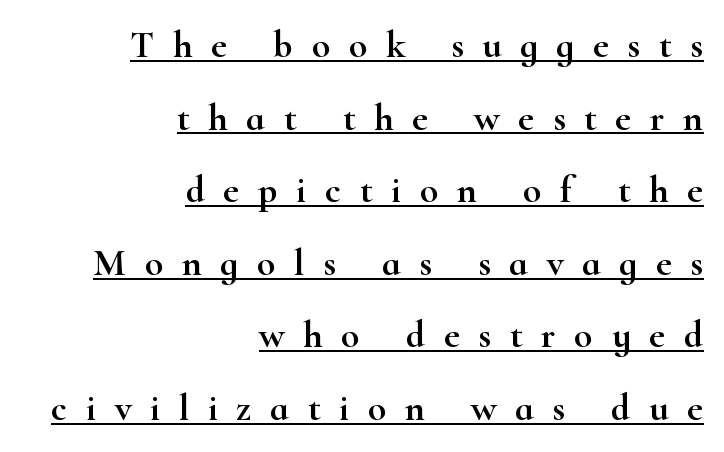
Q: Is the text italic (slanted)? A: No, it is upright.
Q: Is the typeface a serif or a sans-serif typeface? A: Serif.
Q: Is the text underlined? A: Yes.
Q: How is the paragraph aligned? A: Right-aligned.
Q: Is the spacing between letters normal or unusually wide? A: Unusually wide.
Q: Is the spacing between lines tight, normal or loose? A: Loose.
Q: Width (condensed, normal, or wide)? A: Wide.
Q: Stroke contrast? A: High.
Q: x-height? A: Small.
Q: Monospaced? A: No.
